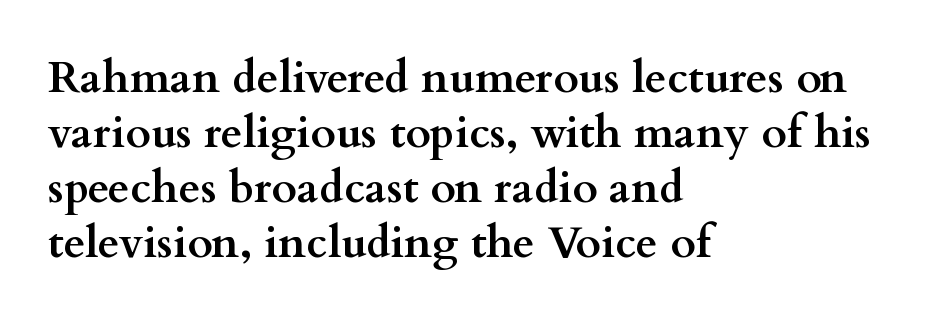
You can tell it's not italic because the verticals are truly vertical. Baseline-to-baseline distance is the conventional proportion of letter height. The font family rendered here belongs to the serif group. Every row of glyphs begins at an identical x-position on the left. Lines of text with bare space underneath. Is this a fixed-width face? No — the glyphs have proportional, varying widths.
